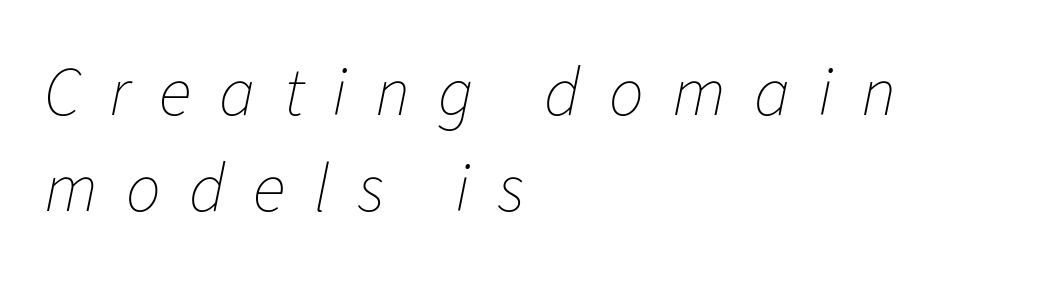
{"italic": "yes", "lean": "right", "slant_degrees": 11, "bold": "no", "weight": "thin", "width": "normal", "stroke_contrast": "low", "x_height": "medium", "monospaced": "no", "underline": "no", "align": "left", "line_spacing": "normal", "line_spacing_ratio": 1.39, "letter_spacing": "wide", "letter_spacing_em": 0.41, "glyph_px": 69}
